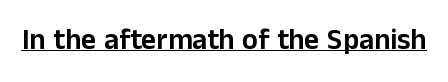
{"serif": "no", "italic": "no", "width": "normal", "stroke_contrast": "low", "x_height": "medium", "monospaced": "no", "underline": "yes", "letter_spacing": "normal", "letter_spacing_em": 0.0, "glyph_px": 29}
